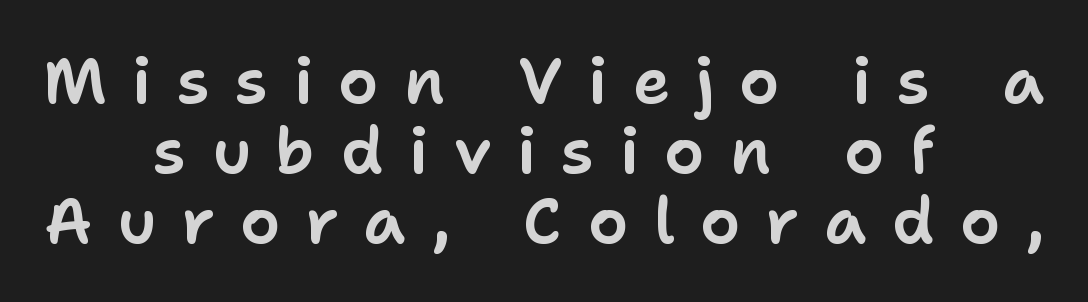
Summary of vertical rhythm: compact, with narrow interline spacing. Underline: absent. Posture: vertical. A typesetter would call this proportional, since set widths differ per character. Glyph-to-glyph distance is far greater than everyday printed text.
